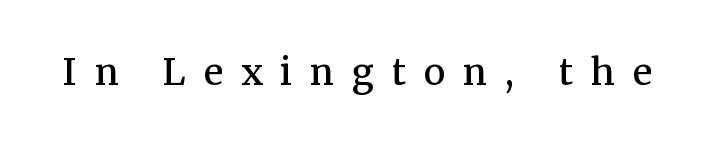
The image shows 36 px semibold serif type, upright; set unusually wide letter spacing (+0.5 em), not underlined; medium stroke contrast and a medium x-height.
